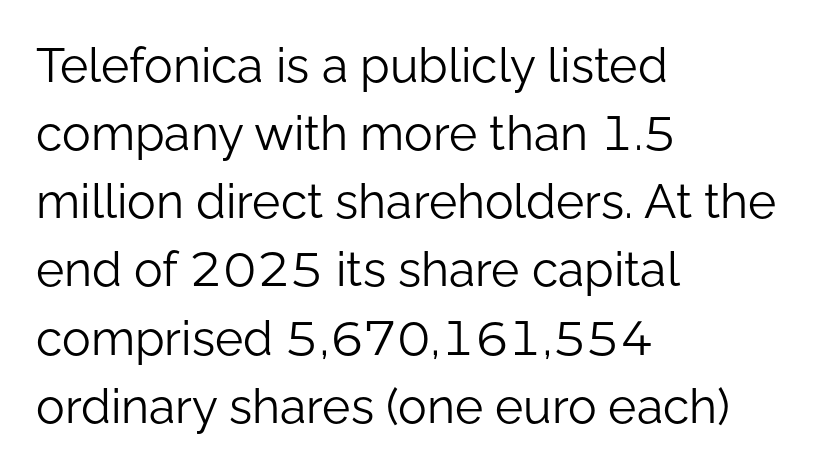
The image shows 48 px light sans-serif type, upright; set left-aligned, normal line spacing (1.42x), normal letter spacing, not underlined; low stroke contrast and a medium x-height.
